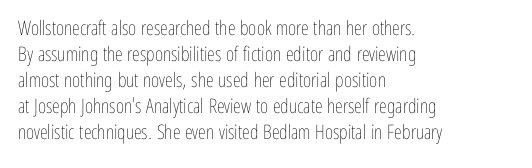
The image shows 20 px text type, upright; set left-aligned, normal line spacing (1.3x), normal letter spacing, not underlined.
